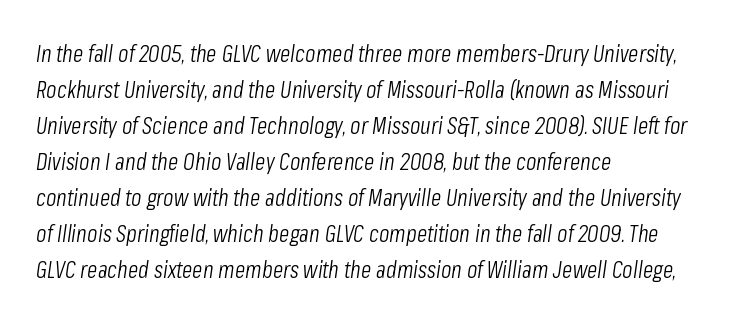
{"italic": "yes", "lean": "right", "slant_degrees": 8, "bold": "no", "underline": "no", "align": "left", "line_spacing": "normal", "line_spacing_ratio": 1.5, "letter_spacing": "normal", "letter_spacing_em": 0.0, "glyph_px": 24}
